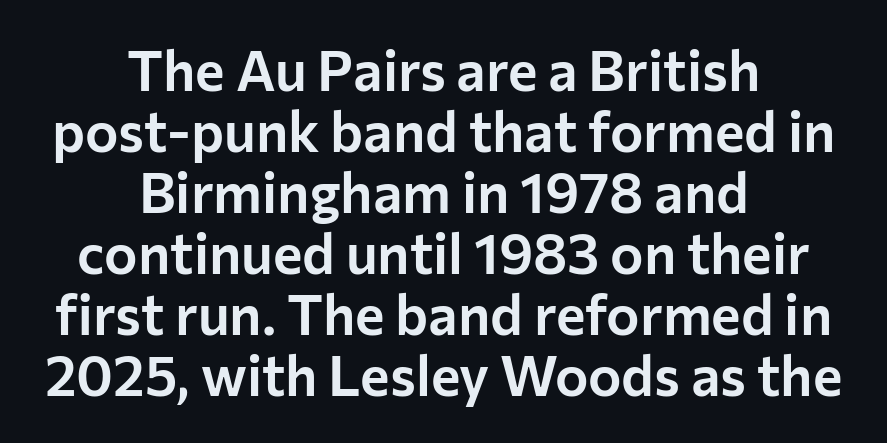
The image shows 56 px sans-serif type, upright; set centered, tight line spacing (1.09x), normal letter spacing, not underlined; low stroke contrast and a medium x-height.
